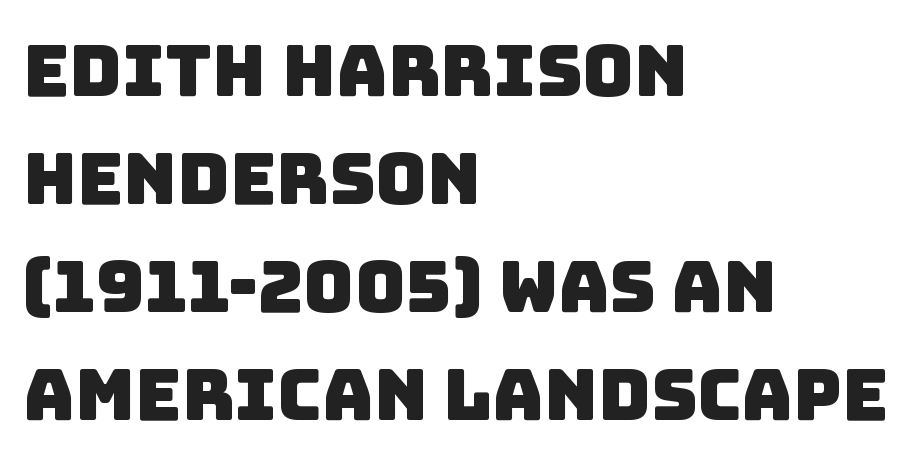
Lines of text with bare space underneath. Note: no serifs on the glyphs. The rendering uses natural spacing where letterforms have individual widths. The block of text has a typical density, with ordinary space between rows.
